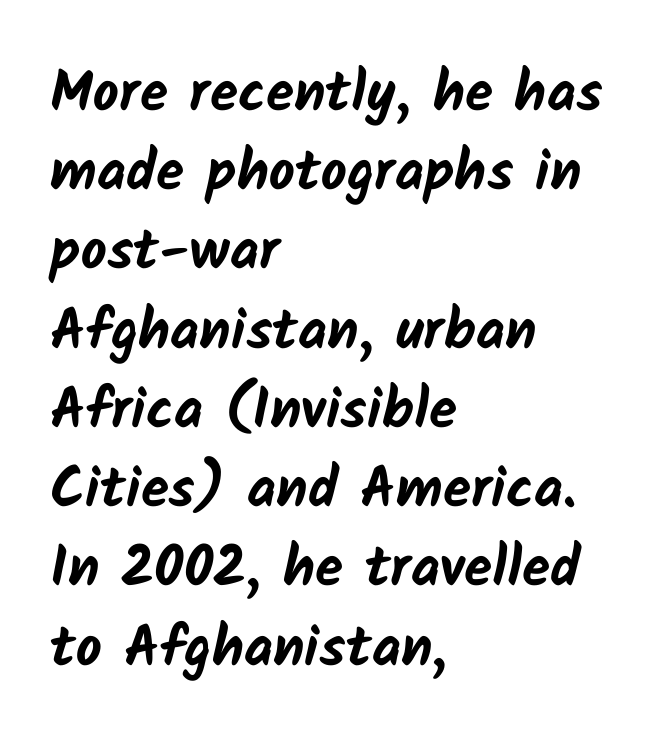
{"serif": "no", "bold": "yes", "weight": "bold", "width": "normal", "stroke_contrast": "low", "x_height": "medium", "monospaced": "no", "underline": "no", "align": "left", "line_spacing": "normal", "line_spacing_ratio": 1.39, "letter_spacing": "normal", "letter_spacing_em": 0.0, "glyph_px": 57}
